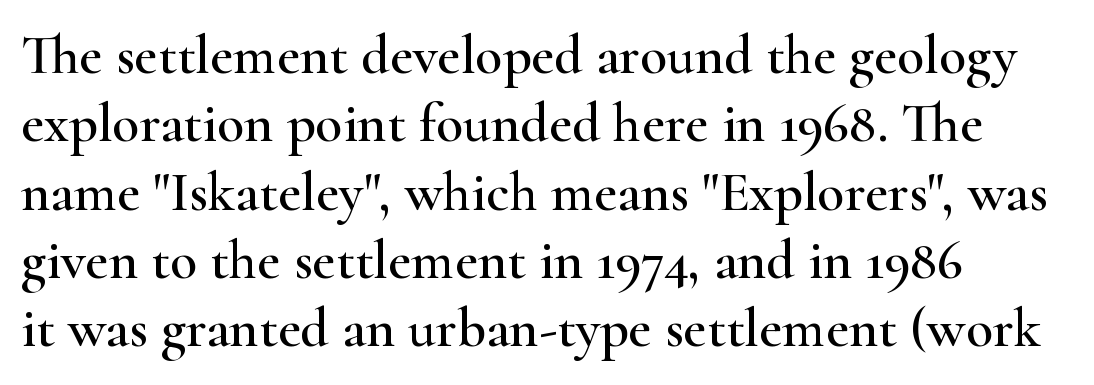
{"serif": "yes", "italic": "no", "width": "wide", "stroke_contrast": "high", "x_height": "small", "monospaced": "no", "underline": "no", "align": "left", "line_spacing_ratio": 1.22, "letter_spacing": "normal", "letter_spacing_em": 0.0, "glyph_px": 56}
